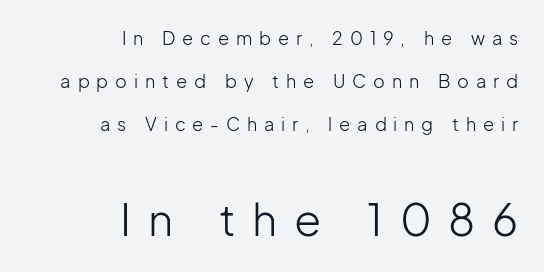
{"serif": "no", "italic": "no", "bold": "no", "weight": "light", "width": "normal", "stroke_contrast": "low", "x_height": "medium", "monospaced": "no", "underline": "no", "align": "right", "line_spacing": "loose", "line_spacing_ratio": 2.38, "letter_spacing": "wide", "letter_spacing_em": 0.38, "larger_block": "second", "size_ratio": 2.44, "glyph_px": 44}
